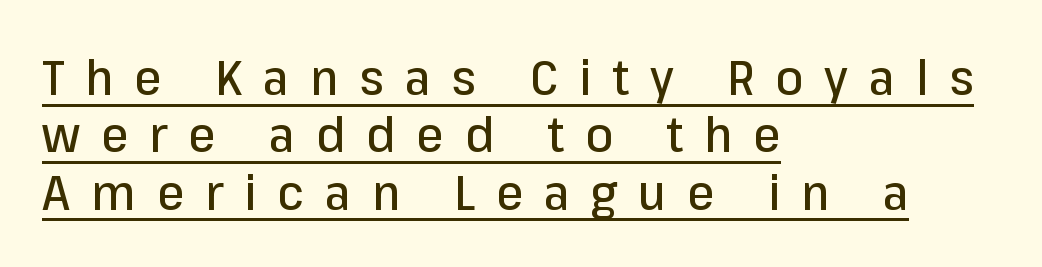
Look at the bottom of the vertical strokes: they stop flat, with no serifs. Observe the wide spacing: letters keep a clear distance from each other. Italic? Not at all — the glyphs are vertical. The specimen includes a rule beneath the text block's lines. The face used here is proportionally spaced, like ordinary book or web type. A classic flush-left, rag-right setting is used for this passage.
